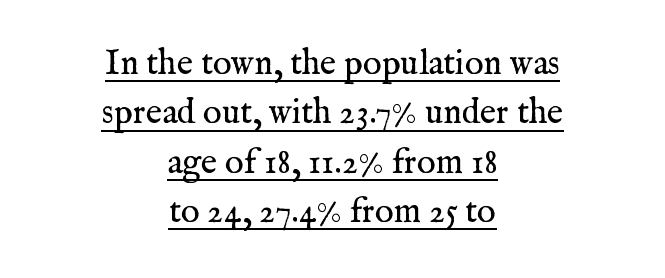
Q: Is the text bold? A: No.
Q: Is the text italic (slanted)? A: No, it is upright.
Q: Is the typeface a serif or a sans-serif typeface? A: Serif.
Q: Is the text underlined? A: Yes.
Q: How is the paragraph aligned? A: Centered.
Q: Is the spacing between letters normal or unusually wide? A: Normal.
Q: Is the spacing between lines tight, normal or loose? A: Normal.
Q: Width (condensed, normal, or wide)? A: Normal.
Q: Stroke contrast? A: Medium.
Q: x-height? A: Medium.
Q: Monospaced? A: No.
